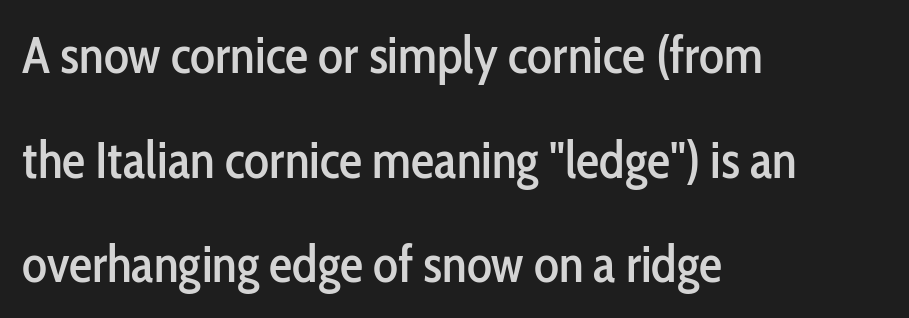
{"serif": "no", "italic": "no", "width": "condensed", "stroke_contrast": "low", "x_height": "medium", "monospaced": "no", "underline": "no", "align": "left", "line_spacing": "loose", "line_spacing_ratio": 2.01, "letter_spacing": "normal", "letter_spacing_em": 0.0, "glyph_px": 52}
